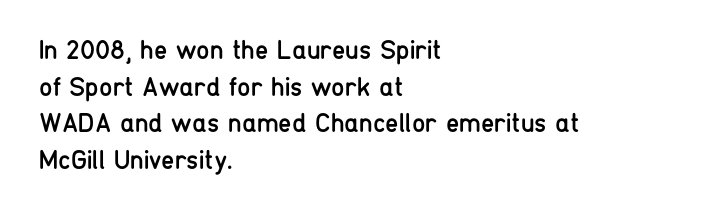
Reading down the block, your eye returns to a fixed left position each line. Do the letters lean? They stand straight. The strip under each line holds only bare page. Bold? No — there's no thickening of the strokes. Line spacing here is normal. Glyph-to-glyph distance matches everyday printed text.
